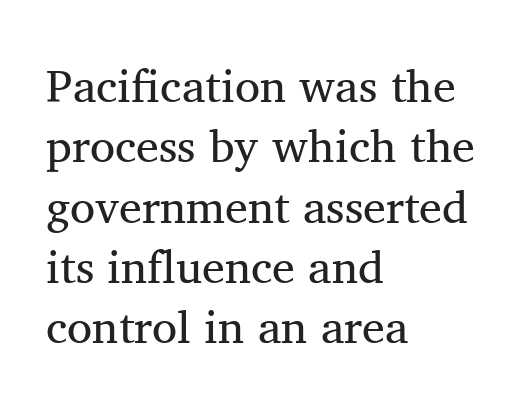
Q: Is the text bold? A: No.
Q: Is the text italic (slanted)? A: No, it is upright.
Q: Is the typeface a serif or a sans-serif typeface? A: Serif.
Q: Is the text underlined? A: No.
Q: How is the paragraph aligned? A: Left-aligned.
Q: Is the spacing between letters normal or unusually wide? A: Normal.
Q: Is the spacing between lines tight, normal or loose? A: Normal.
Q: Width (condensed, normal, or wide)? A: Normal.
Q: Stroke contrast? A: Medium.
Q: x-height? A: Medium.
Q: Monospaced? A: No.
